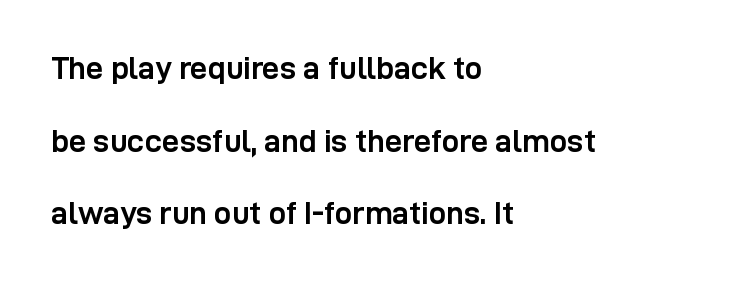
How would I describe the line gaps? Wide and relaxed. Every letter is thick-stroked: bold, no question. Looks like regular typesetting: each glyph gets only the width it needs. Words appear dense and cohesive because spacing is normal. Letters rest on an invisible, unmarked baseline.
